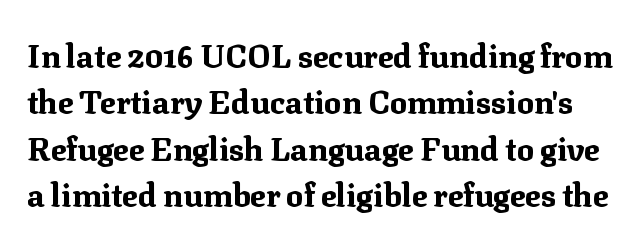
Each word holds together tightly as a unit, with standard inter-letter gaps. Old-style or modern, the face here clearly has serifs. Character widths vary here, with narrow letters taking less room than wide ones. The rows are spaced the way most documents space them. In terms of posture, this sample is upright.
